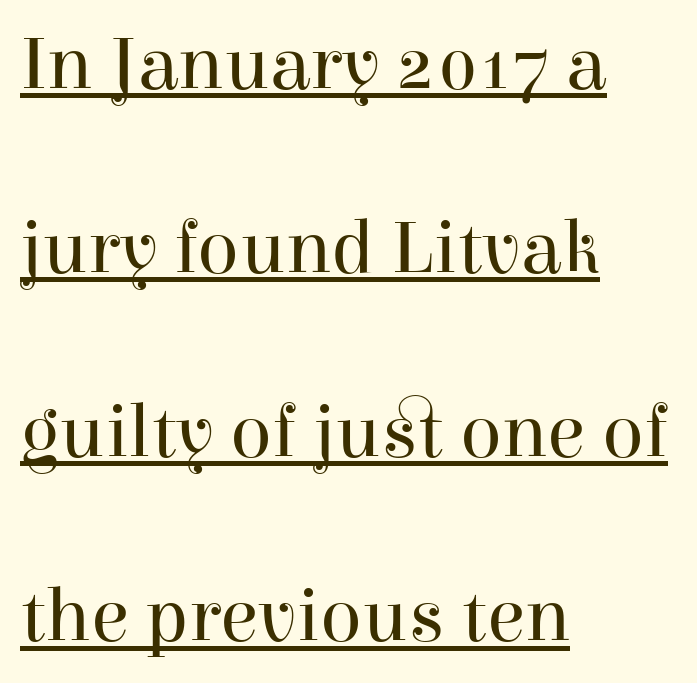
The image shows 77 px regular-weight serif type, upright; set left-aligned, loose line spacing (2.39x), normal letter spacing, underlined; high stroke contrast and a medium x-height.
